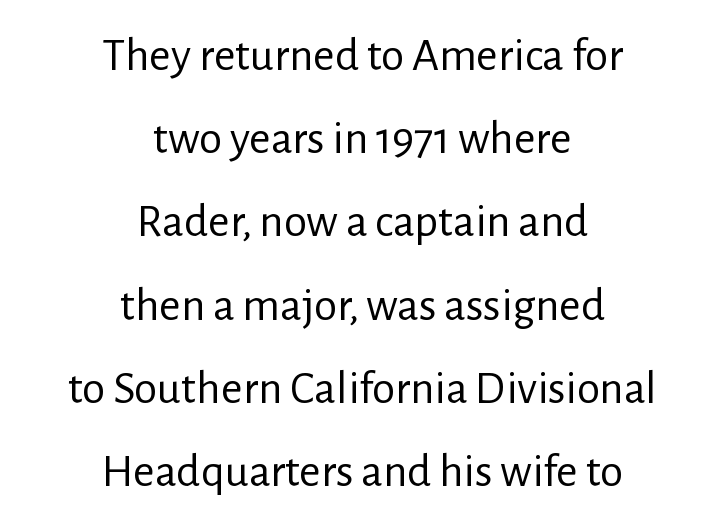
The image shows 47 px regular-weight sans-serif type, upright; set centered, line spacing 1.77x, normal letter spacing, not underlined; low stroke contrast and a medium x-height.
